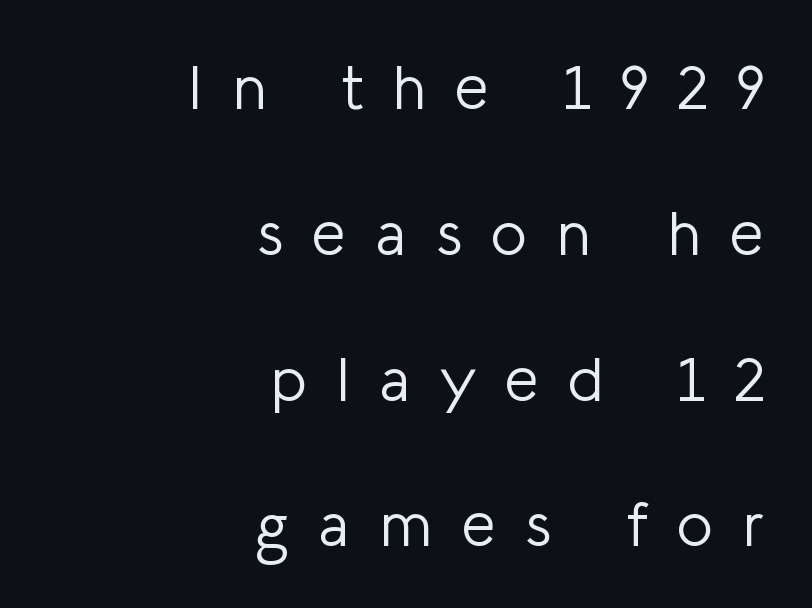
Q: Is the text bold? A: No.
Q: Is the text italic (slanted)? A: No, it is upright.
Q: Is the typeface a serif or a sans-serif typeface? A: Sans-serif.
Q: Is the text underlined? A: No.
Q: How is the paragraph aligned? A: Right-aligned.
Q: Is the spacing between letters normal or unusually wide? A: Unusually wide.
Q: Is the spacing between lines tight, normal or loose? A: Loose.
Q: Width (condensed, normal, or wide)? A: Normal.
Q: Stroke contrast? A: Low.
Q: x-height? A: Medium.
Q: Monospaced? A: No.
